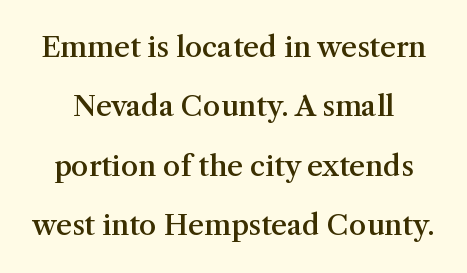
Varying glyph widths throughout — classic text-font behaviour. Students, this is semibold: more ink than regular, less than bold. The letters sit at their default tracking, neither squeezed nor spread. Words float on clear page, feet unadorned. Does the type have serifs? Yes, each stem ends in a small foot.
